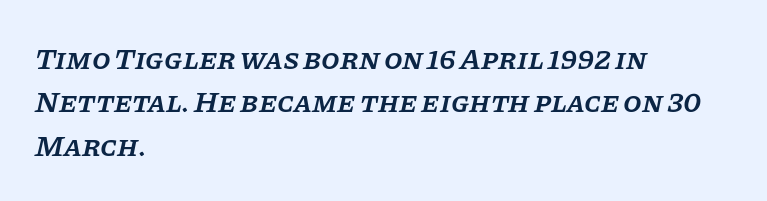
The image shows 30 px semibold serif type, italic (leaning right); set left-aligned, normal line spacing (1.45x), normal letter spacing, not underlined; low stroke contrast and a large x-height.
